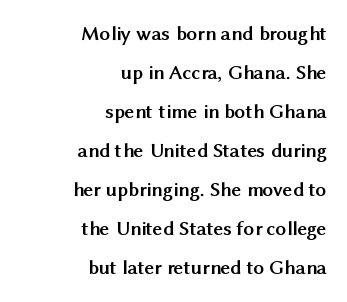
{"italic": "no", "bold": "yes", "underline": "no", "align": "right", "line_spacing_ratio": 1.86, "letter_spacing": "normal", "letter_spacing_em": 0.0, "glyph_px": 21}
